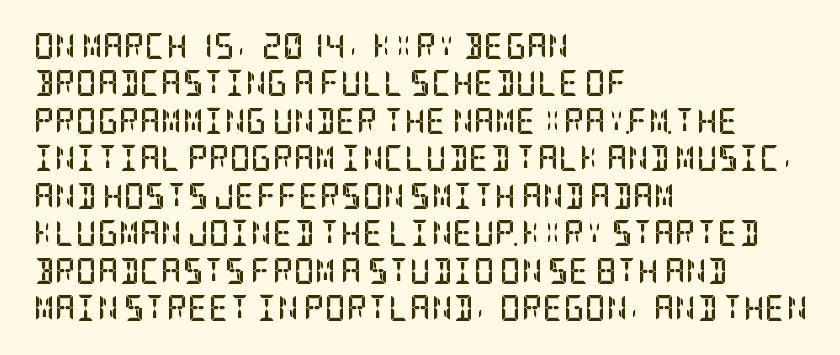
{"italic": "no", "bold": "yes", "underline": "no", "align": "left", "line_spacing": "normal", "line_spacing_ratio": 1.44, "letter_spacing": "normal", "letter_spacing_em": 0.0, "glyph_px": 26}
